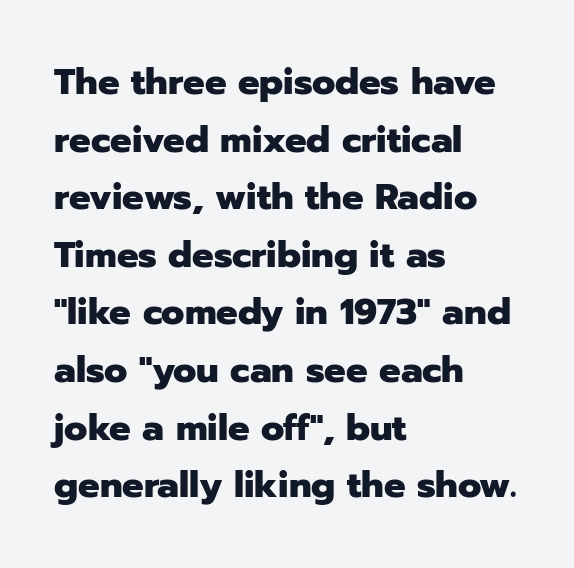
{"serif": "no", "italic": "no", "bold": "yes", "weight": "heavy", "width": "normal", "stroke_contrast": "low", "x_height": "medium", "monospaced": "no", "underline": "no", "align": "left", "line_spacing": "normal", "line_spacing_ratio": 1.6, "letter_spacing": "normal", "letter_spacing_em": 0.0, "glyph_px": 36}
